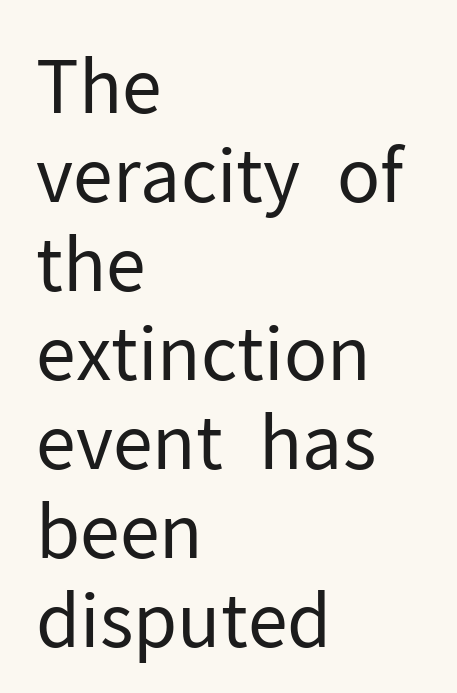
Q: Is the text bold? A: No.
Q: Is the text italic (slanted)? A: No, it is upright.
Q: Is the typeface a serif or a sans-serif typeface? A: Sans-serif.
Q: Is the text underlined? A: No.
Q: How is the paragraph aligned? A: Left-aligned.
Q: Is the spacing between letters normal or unusually wide? A: Normal.
Q: Width (condensed, normal, or wide)? A: Normal.
Q: Stroke contrast? A: Low.
Q: x-height? A: Medium.
Q: Monospaced? A: No.
